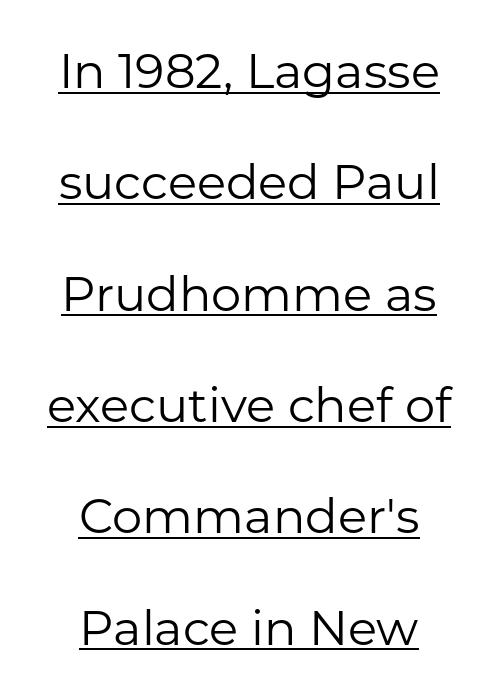
The image shows 48 px regular-weight sans-serif type, upright; set centered, loose line spacing (2.32x), normal letter spacing, underlined; low stroke contrast and a medium x-height.
